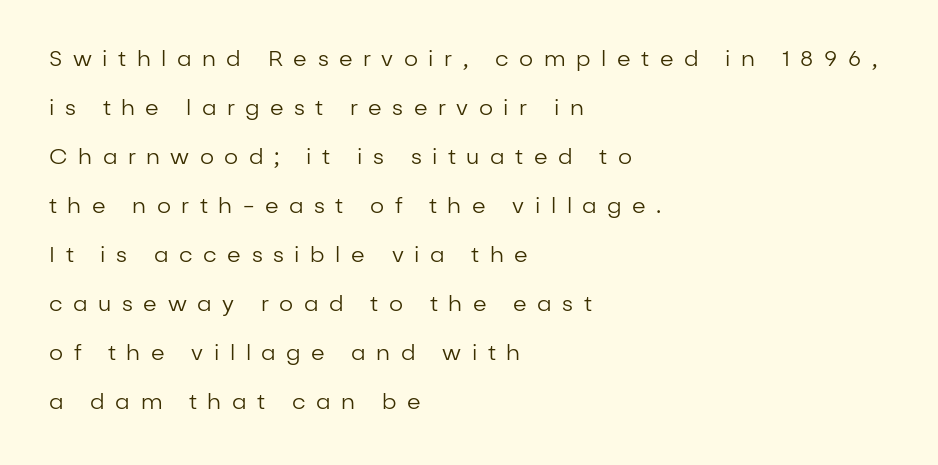
The image shows 22 px text type, upright; set left-aligned, loose line spacing (2.23x), unusually wide letter spacing (+0.48 em), not underlined.
